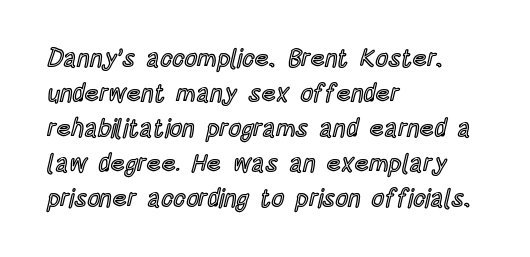
The image shows 25 px text type; set left-aligned, normal line spacing (1.4x), normal letter spacing, not underlined.
